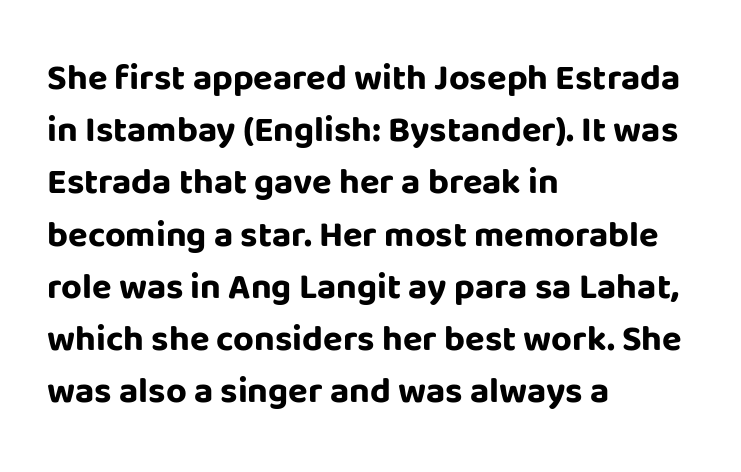
Strong, thick strokes mark this as bold type. Nobody drew a line under any word here. Vertically, the passage feels balanced, rows spaced as you'd expect. Is this a fixed-width face? No — the glyphs have proportional, varying widths.
